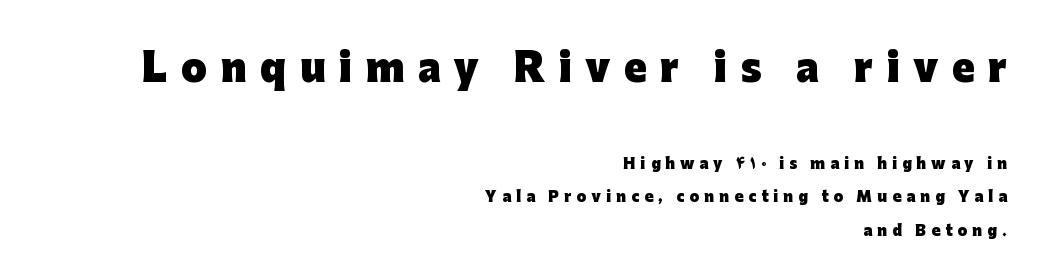
The letters stand straight up with perfectly vertical stems. In terms of weight, the rendering is a true, heavy bold. To sum up the face: it is a sans, with no serifs. Anything drawn beneath the words? Only blank space. In terms of letterspacing, this is a distinctly airy, spread setting.
